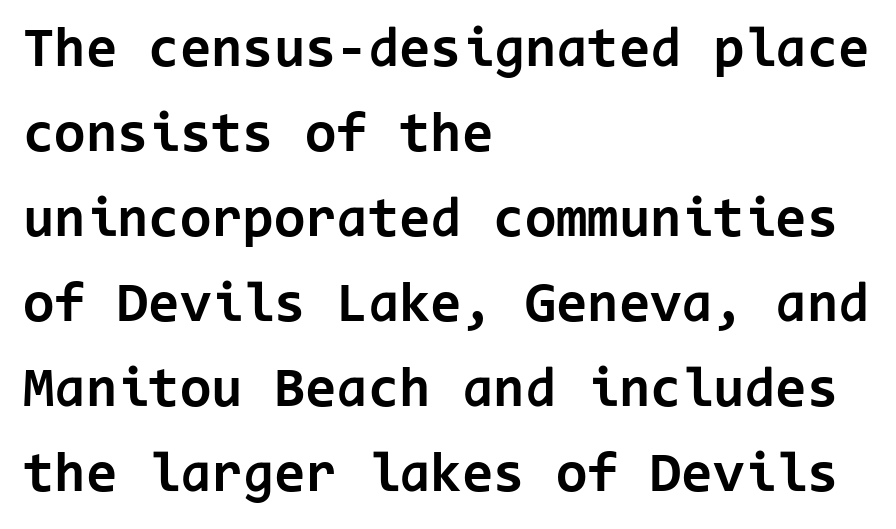
Regarding serifs, this sample does without them. The foot of each line stays bare and open. Each glyph is drawn with heavy, bold strokes. Does the copy run flush right? No — it runs flush left. Every character here occupies the same horizontal width, giving the sample a typewriter-like rhythm. The letters stand straight up with perfectly vertical stems.
